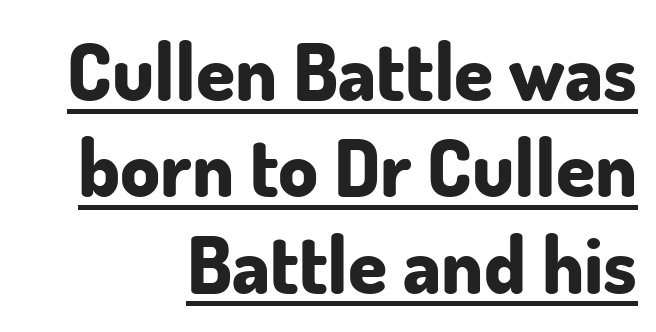
A baseline rule has been typeset under these characters. Every letter is thick-stroked: bold, no question. Character widths vary here, with narrow letters taking less room than wide ones. Typeset ragged left — the right edge is the straight one.
